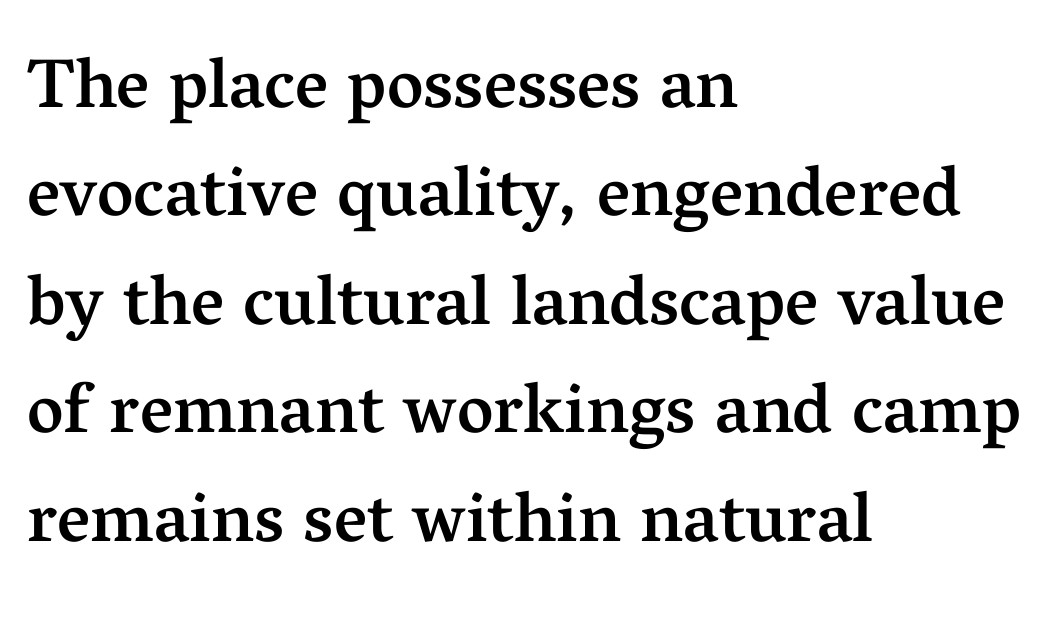
Q: Is the text bold? A: Semi-bold.
Q: Is the text italic (slanted)? A: No, it is upright.
Q: Is the typeface a serif or a sans-serif typeface? A: Serif.
Q: Is the text underlined? A: No.
Q: How is the paragraph aligned? A: Left-aligned.
Q: Is the spacing between letters normal or unusually wide? A: Normal.
Q: Is the spacing between lines tight, normal or loose? A: Normal.
Q: Width (condensed, normal, or wide)? A: Normal.
Q: Stroke contrast? A: Medium.
Q: x-height? A: Medium.
Q: Monospaced? A: No.
